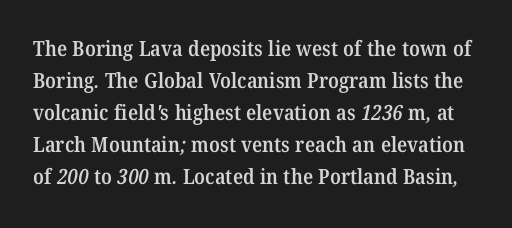
Compared with an ordinary text face, these strokes are moderately heavier — a semibold. Is the letter spacing exaggerated? No — it looks like the ordinary default. The glyphs are unaccompanied by any horizontal stroke below them. These lines sit exactly where default settings would place them.
